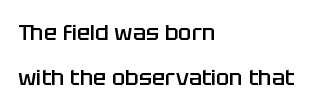
{"italic": "no", "bold": "semi", "underline": "no", "align": "left", "line_spacing": "loose", "line_spacing_ratio": 2.03, "letter_spacing": "normal", "letter_spacing_em": 0.0, "glyph_px": 22}
